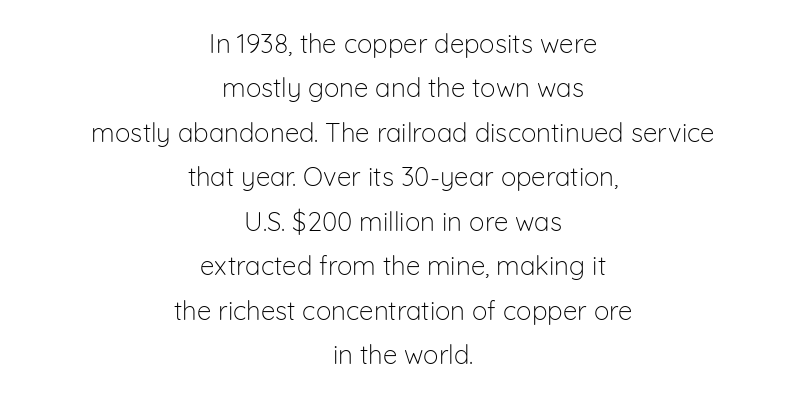
Is the letter spacing exaggerated? No — it looks like the ordinary default. Notice how the passage keeps no hard edge, just a central spine. The passage shown is not bold in any degree. Underline: absent.
